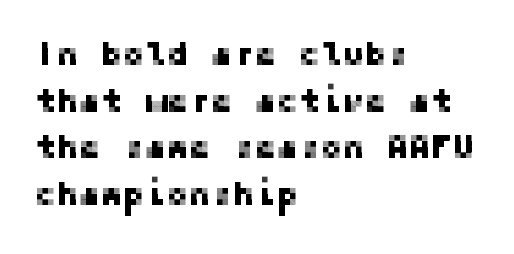
Characters follow at the spacing the type designer built in. The block of text has a typical density, with ordinary space between rows. A typesetter would label this face a sans. The strip under each line holds only bare page.
